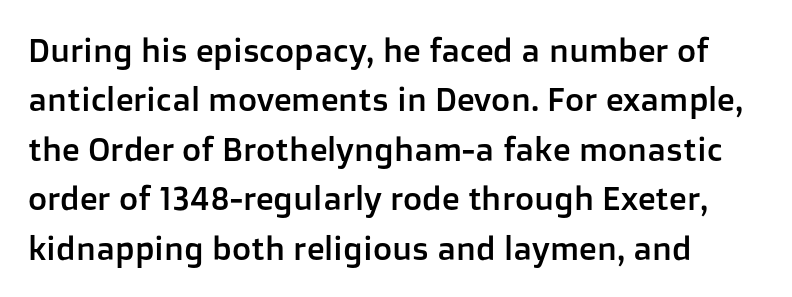
Typographically, this falls in the sans-serif category. The line texture is even and compact thanks to regular tracking. The rendering uses a moderate line-height, typical for paragraphs. Glance below the letters and you will spot only blank space. Unlike italic type, these characters show no tilt at all.
